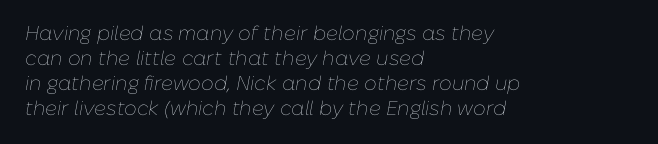
The leading is moderate, giving the passage an even texture. The foot of each line stays bare and open. Quick note: italic. The compositor pushed each line to the left boundary. How are the letters spaced? Ordinarily, with no added tracking. Think standard paragraph weight, or any step lighter than that.
